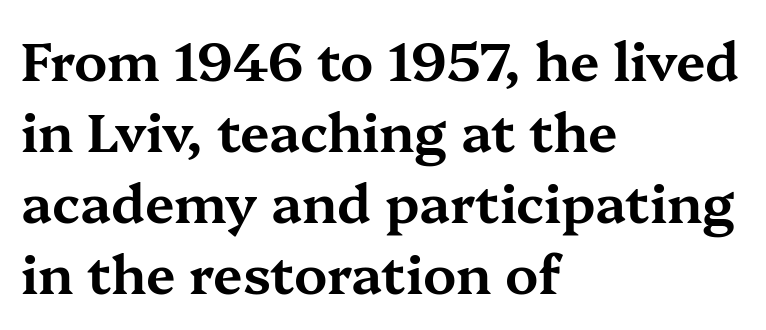
The passage shown has conventional tracking throughout. Rows of type keep a routine distance in the vertical direction. Notice how the passage keeps a crisp vertical edge on the left only. Spacing verdict: proportional, widths tailored to each character. The type sits square on the baseline with zero lean.
